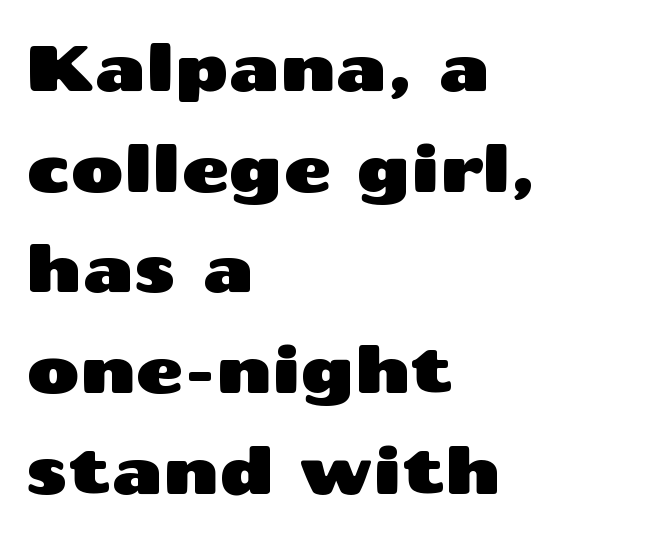
{"serif": "no", "italic": "no", "width": "wide", "stroke_contrast": "medium", "x_height": "medium", "monospaced": "no", "underline": "no", "align": "left", "line_spacing": "normal", "line_spacing_ratio": 1.55, "letter_spacing": "normal", "letter_spacing_em": 0.0, "glyph_px": 65}
